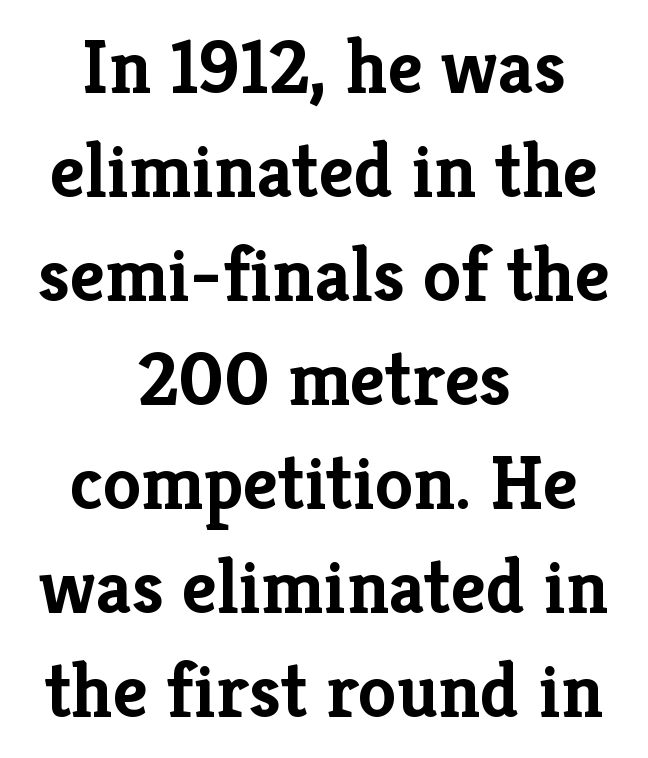
The image shows 77 px semibold serif type, upright; set centered, normal line spacing (1.35x), normal letter spacing, not underlined; low stroke contrast and a medium x-height.
